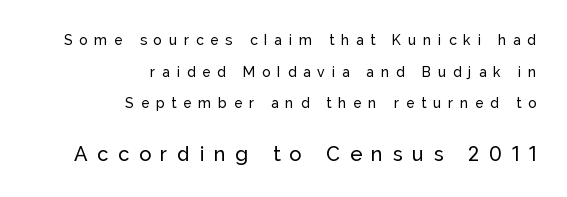
Q: Is the text italic (slanted)? A: No, it is upright.
Q: Is the text underlined? A: No.
Q: How is the paragraph aligned? A: Right-aligned.
Q: Is the spacing between letters normal or unusually wide? A: Unusually wide.
Q: Is the spacing between lines tight, normal or loose? A: Loose.
Q: Which block of text is set in a larger size, the first (top) or the second (bottom)? A: The second (bottom) one.
